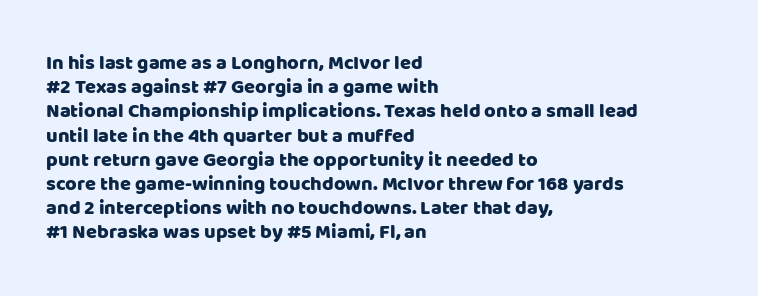
Q: Is the text italic (slanted)? A: No, it is upright.
Q: Is the text underlined? A: No.
Q: How is the paragraph aligned? A: Left-aligned.
Q: Is the spacing between letters normal or unusually wide? A: Normal.
